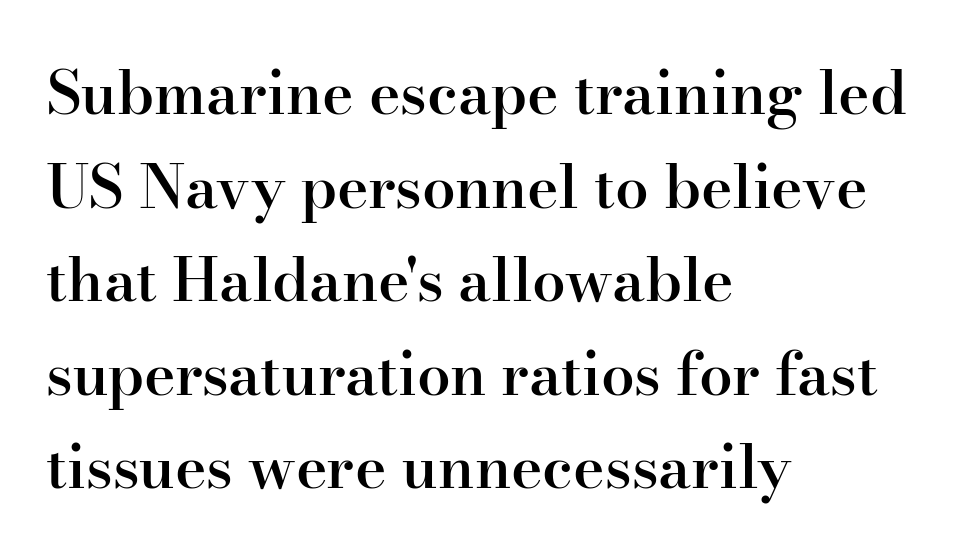
Q: Is the text bold? A: Semi-bold.
Q: Is the text italic (slanted)? A: No, it is upright.
Q: Is the typeface a serif or a sans-serif typeface? A: Serif.
Q: Is the text underlined? A: No.
Q: How is the paragraph aligned? A: Left-aligned.
Q: Is the spacing between letters normal or unusually wide? A: Normal.
Q: Is the spacing between lines tight, normal or loose? A: Normal.
Q: Width (condensed, normal, or wide)? A: Normal.
Q: Stroke contrast? A: High.
Q: x-height? A: Small.
Q: Monospaced? A: No.
